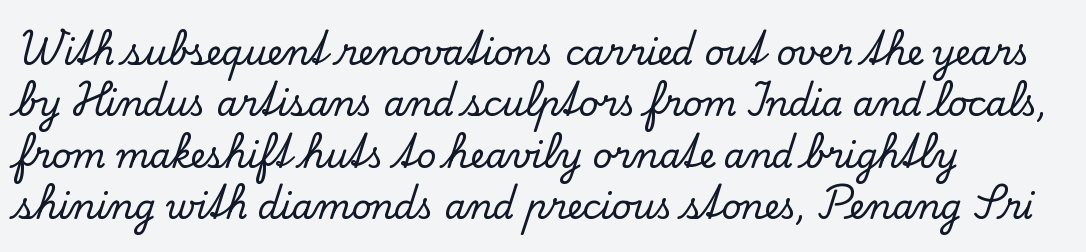
A typesetter would call this proportional, since set widths differ per character. Typeset ragged right — the left edge is the straight one. Has an underline been added? It has not.
